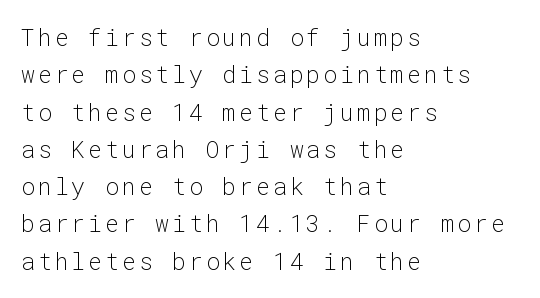
Only glyphs here, with clear space below each row. In terms of leading, this rendering sits right in the middle. This sample uses an upright cut, with every glyph sitting square on the baseline. Notice how the passage keeps a crisp vertical edge on the left only. No chunkiness to these letters — they're not bold.
